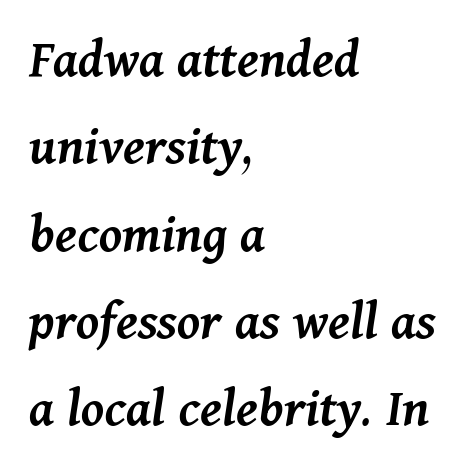
Honestly, the letter spacing is just normal — you wouldn't notice it. Firm but not heavy-handed strokes: this text is semibold. Style check: oblique. Leftover space on each line is placed entirely after the last word. Beneath every word, the page is bare. The letters advance in unequal steps, a hallmark of proportional type.
